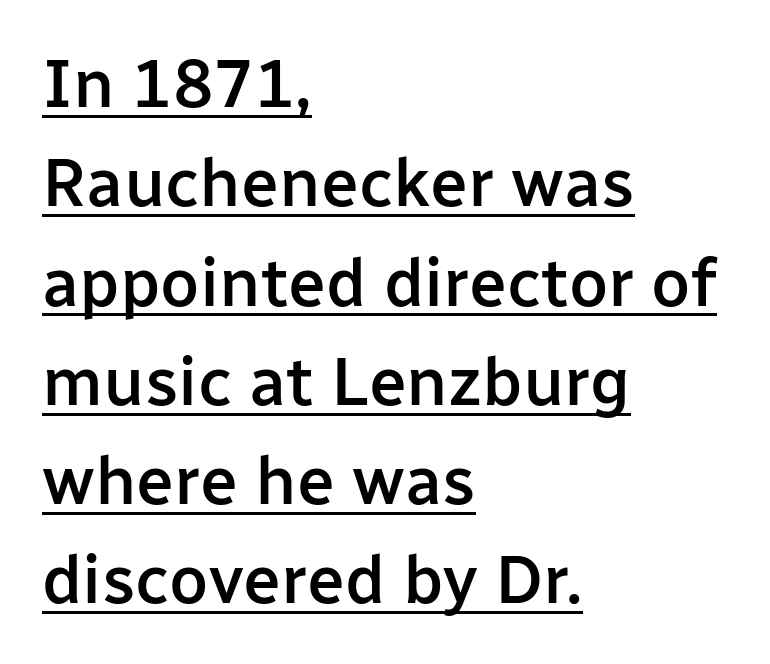
{"serif": "no", "italic": "no", "bold": "semi", "weight": "semibold", "width": "normal", "stroke_contrast": "low", "x_height": "medium", "monospaced": "no", "underline": "yes", "align": "left", "line_spacing": "normal", "line_spacing_ratio": 1.46, "letter_spacing": "normal", "letter_spacing_em": 0.0, "glyph_px": 68}
